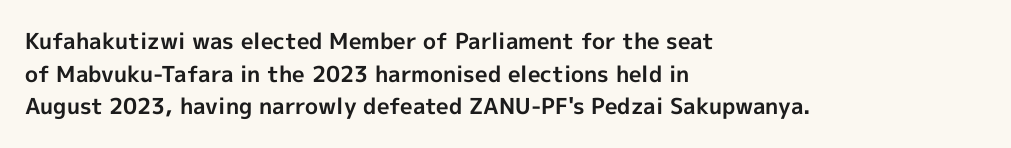
The letters stand straight up with perfectly vertical stems. Vertical spacing — default. Beneath every word, the page is bare. Typeset ragged right — the left edge is the straight one.
